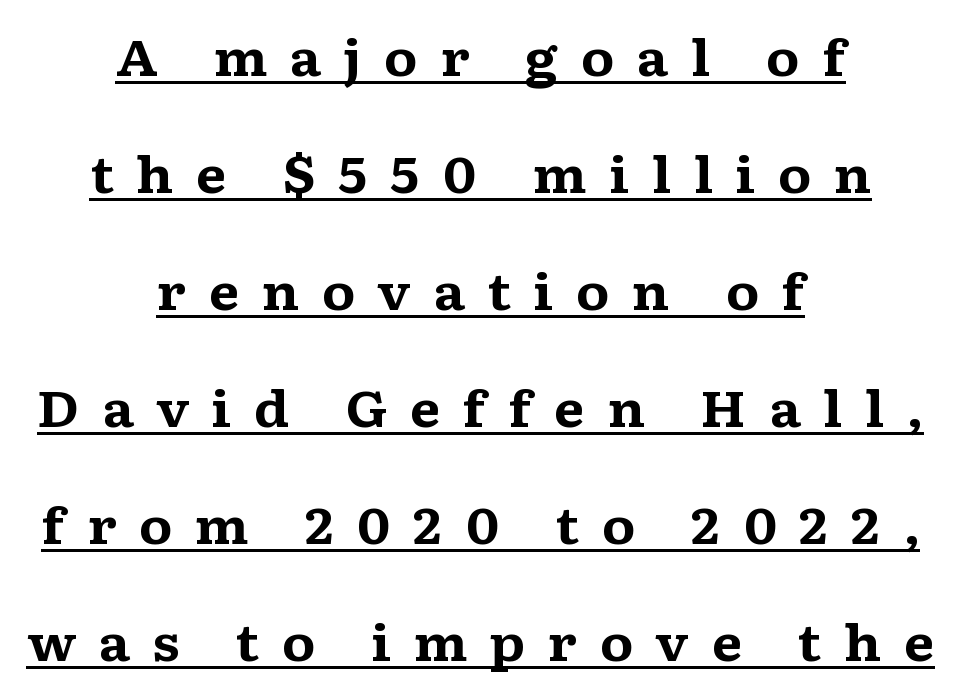
{"serif": "yes", "italic": "no", "bold": "yes", "weight": "bold", "width": "wide", "stroke_contrast": "medium", "x_height": "medium", "monospaced": "no", "underline": "yes", "align": "center", "line_spacing": "loose", "line_spacing_ratio": 2.34, "letter_spacing": "wide", "letter_spacing_em": 0.44, "glyph_px": 50}
